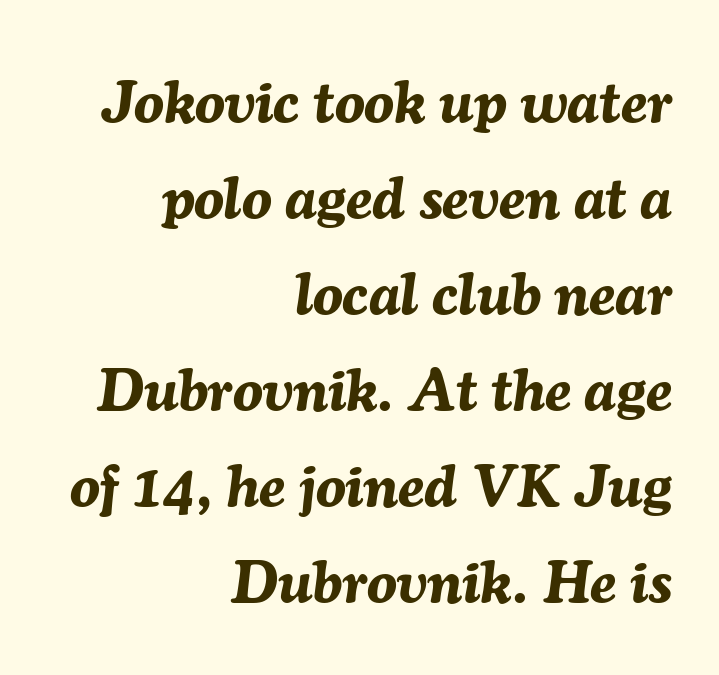
The image shows 60 px bold type, italic (leaning right); set right-aligned, normal line spacing (1.6x), normal letter spacing, not underlined; medium stroke contrast and a medium x-height.
